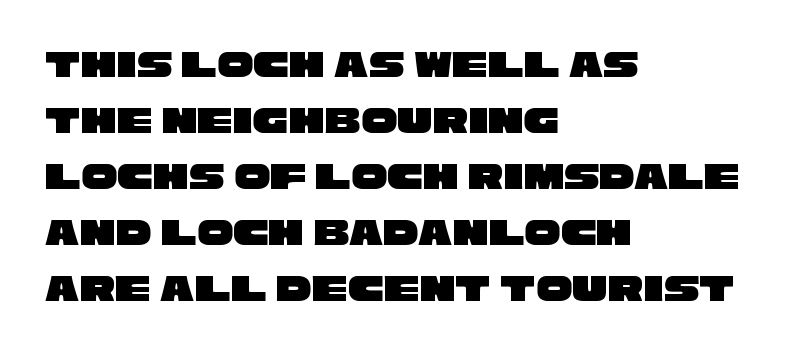
The image shows 40 px wide sans-serif type; set left-aligned, normal line spacing (1.4x), normal letter spacing, not underlined; low stroke contrast and a large x-height.
